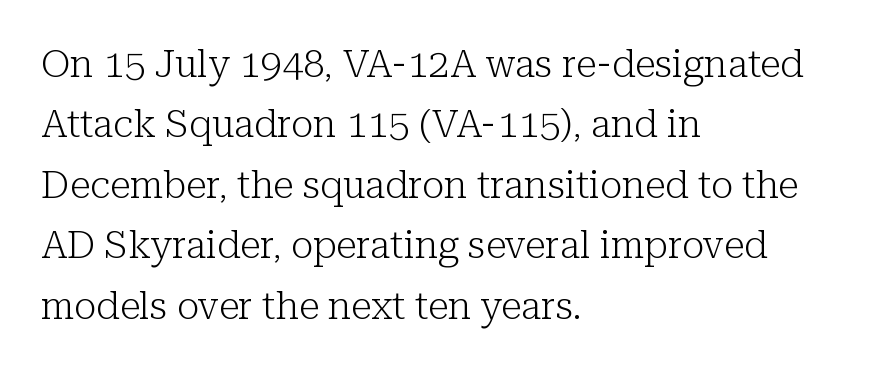
The image shows 38 px light serif type, upright; set left-aligned, normal line spacing (1.59x), normal letter spacing, not underlined; low stroke contrast and a medium x-height.
